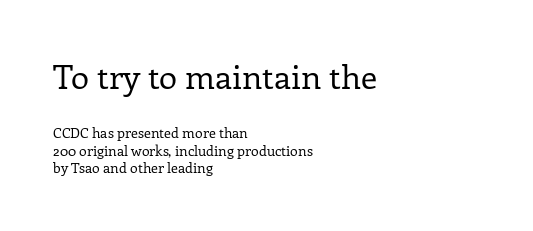
The emphasis by scale lands on block number one, above. Note: serifs present on the glyphs. The foot of each line stays bare and open. Weight class: somewhere from thin through regular. Character widths vary here, with narrow letters taking less room than wide ones.
